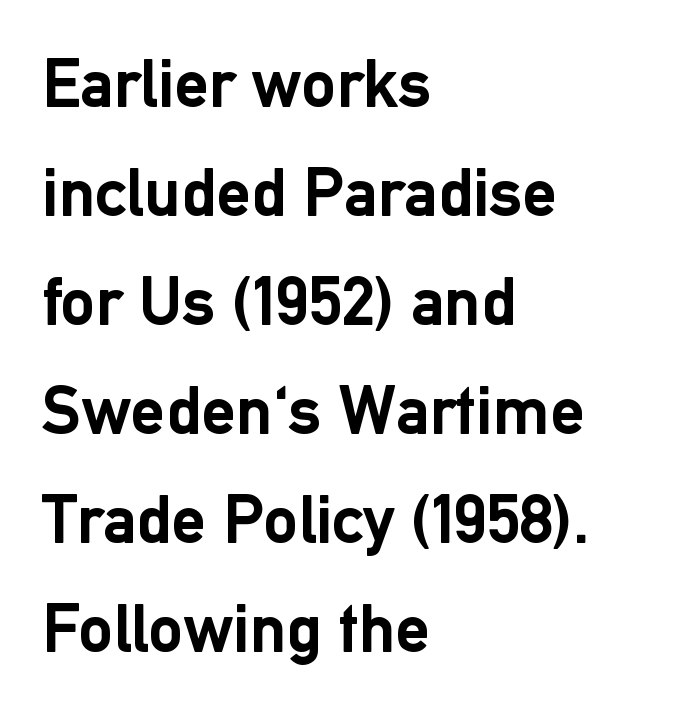
The image shows 69 px semibold sans-serif type, upright; set left-aligned, normal line spacing (1.58x), normal letter spacing, not underlined; low stroke contrast and a medium x-height.
